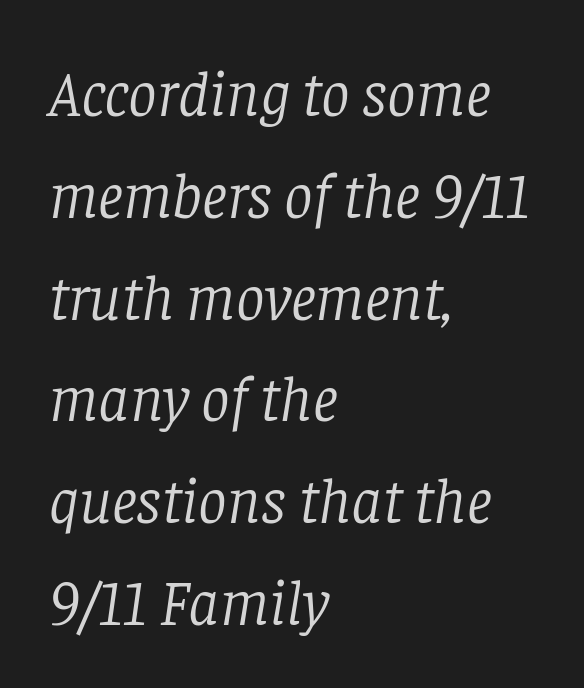
{"serif": "yes", "italic": "yes", "lean": "right", "slant_degrees": 8, "bold": "no", "weight": "light", "width": "normal", "stroke_contrast": "low", "x_height": "large", "monospaced": "no", "underline": "no", "align": "left", "line_spacing": "normal", "line_spacing_ratio": 1.59, "letter_spacing": "normal", "letter_spacing_em": 0.0, "glyph_px": 64}
